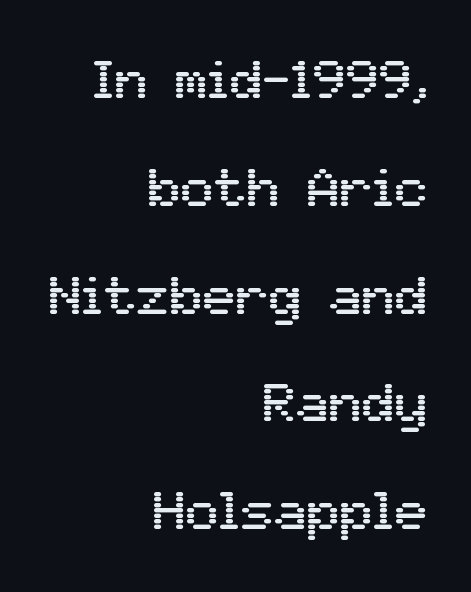
The image shows 55 px sans-serif type, upright; set right-aligned, loose line spacing (1.96x), normal letter spacing, not underlined; medium stroke contrast and a medium x-height.
